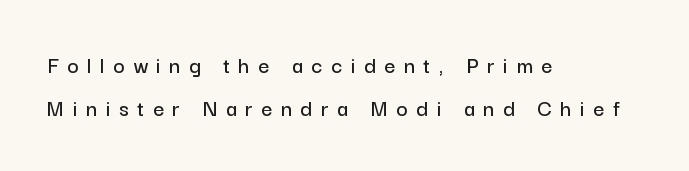
Q: Is the text italic (slanted)? A: No, it is upright.
Q: Is the text underlined? A: No.
Q: How is the paragraph aligned? A: Left-aligned.
Q: Is the spacing between letters normal or unusually wide? A: Unusually wide.
